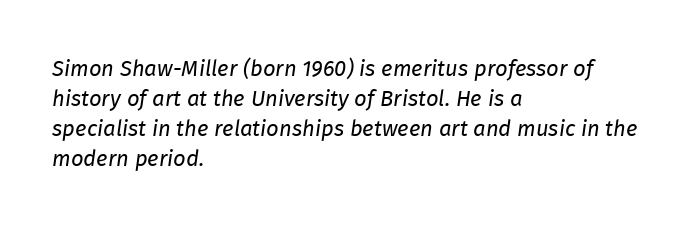
Decoration check: the copy has no underline. Weight: not bold — regular or lighter. This sample uses plain, unmodified letter spacing. A typesetter would mark this as italic.
